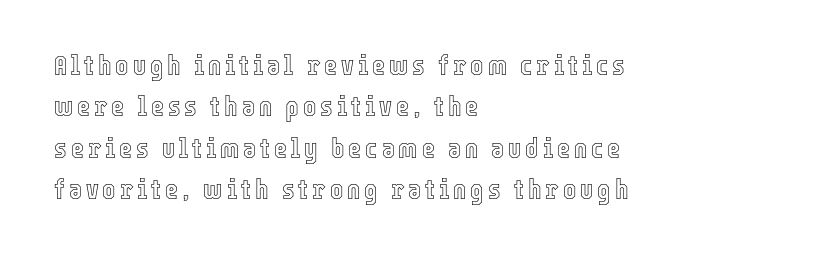
{"italic": "no", "width": "condensed", "x_height": "medium", "monospaced": "no", "underline": "no", "align": "left", "line_spacing": "normal", "line_spacing_ratio": 1.48, "glyph_px": 28}
